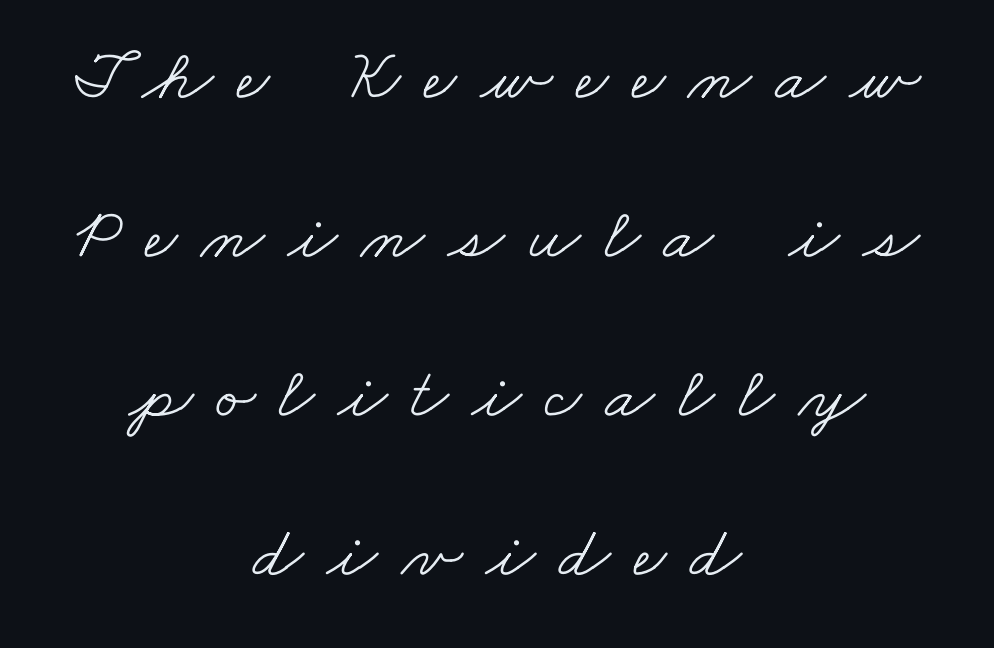
{"serif": "yes", "bold": "no", "weight": "light", "width": "wide", "stroke_contrast": "low", "x_height": "small", "monospaced": "no", "underline": "no", "align": "center", "line_spacing": "loose", "line_spacing_ratio": 2.18, "letter_spacing": "wide", "letter_spacing_em": 0.32, "glyph_px": 73}
